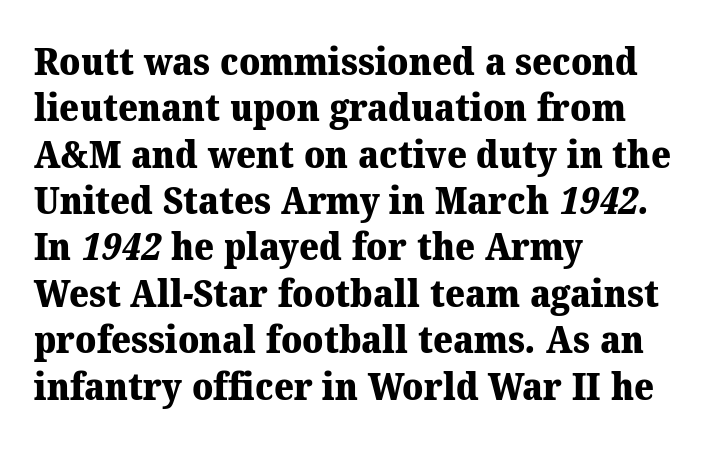
The image shows 38 px heavy serif type; set left-aligned, line spacing 1.22x, normal letter spacing, not underlined; medium stroke contrast and a medium x-height.
